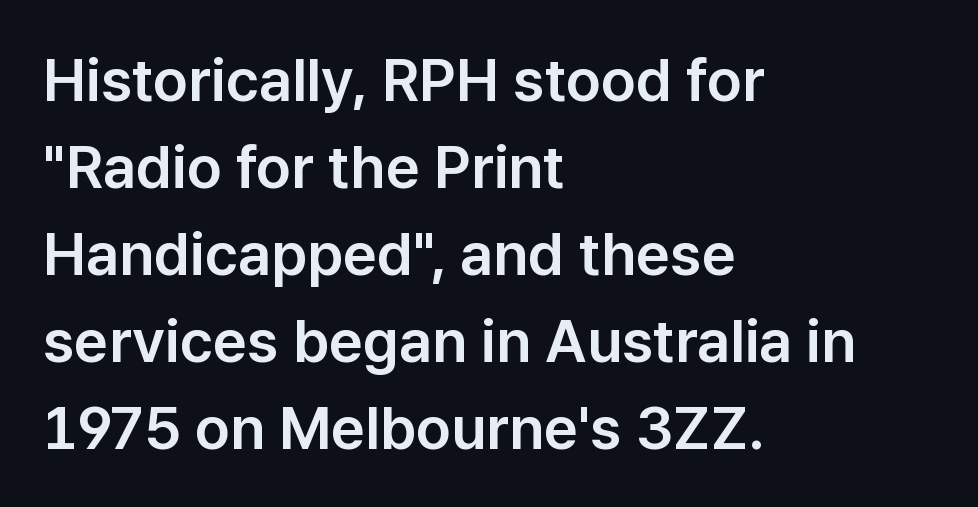
This sample is left-justified, so line endings fall wherever the words run out. Regular leading. Type without underlining. Letter spacing: default. Italic? Not at all — the glyphs are vertical. This rendering employs a face without finishing strokes, i.e., a sans-serif.
